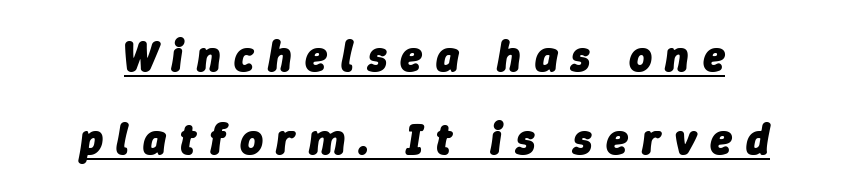
Q: Is the text bold? A: Yes.
Q: Is the text italic (slanted)? A: Yes, it leans right by about 9 degrees.
Q: Is the text underlined? A: Yes.
Q: Is the spacing between letters normal or unusually wide? A: Unusually wide.
Q: Width (condensed, normal, or wide)? A: Normal.
Q: Stroke contrast? A: Low.
Q: x-height? A: Medium.
Q: Monospaced? A: No.
